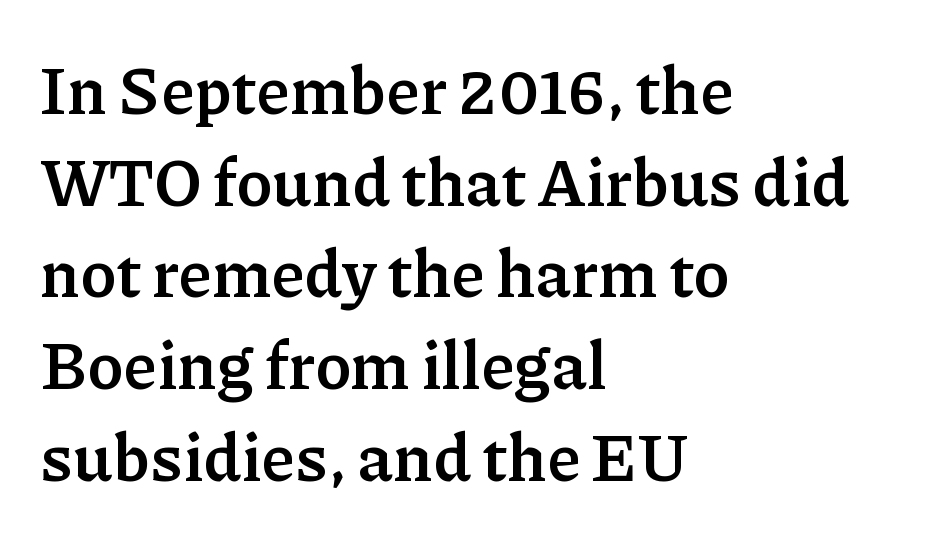
Reading down the block, your eye returns to a fixed left position each line. Ascenders rise straight up at ninety degrees. Check the space under the baseline: it is left empty. Yep, those are serifs on the letters.
